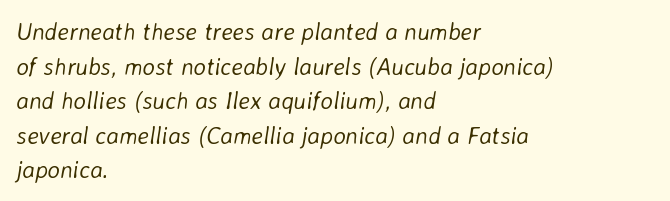
{"italic": "yes", "lean": "right", "slant_degrees": 8, "bold": "no", "underline": "no", "align": "left", "line_spacing": "normal", "line_spacing_ratio": 1.44, "letter_spacing": "normal", "letter_spacing_em": 0.0, "glyph_px": 24}
